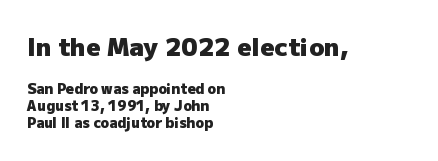
The image shows 25 px bold type, upright; set left-aligned, line spacing 1.21x, normal letter spacing, not underlined; the first (top) block is 1.79x larger.
